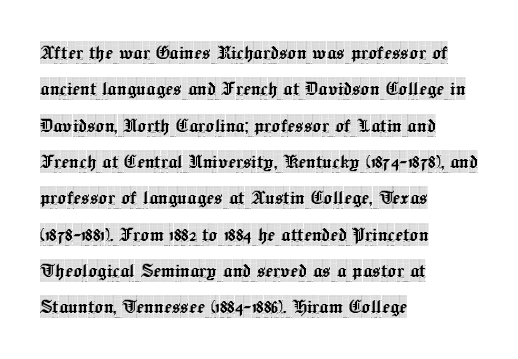
Style check: upright. Honestly, the letter spacing is just normal — you wouldn't notice it. Short and long lines alike share a common starting point at left. Any mark beneath the type? The region is blank. Interline gaps are of average width in this sample.
